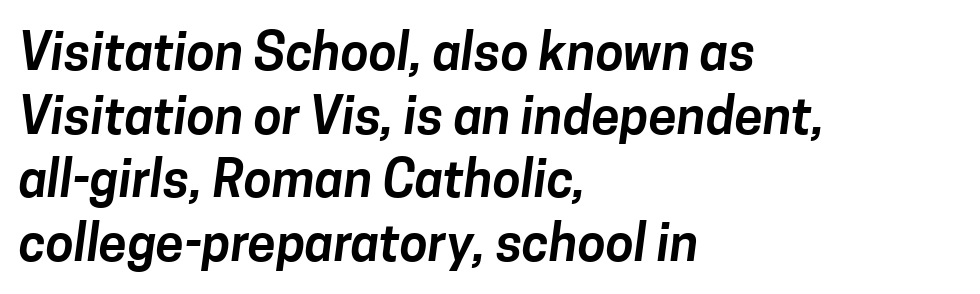
The image shows 51 px sans-serif type; set left-aligned, normal line spacing (1.25x), normal letter spacing, not underlined; low stroke contrast and a medium x-height.
